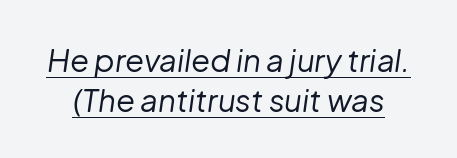
{"italic": "yes", "lean": "right", "slant_degrees": 8, "bold": "no", "weight": "regular", "width": "normal", "stroke_contrast": "low", "x_height": "medium", "monospaced": "no", "underline": "yes", "line_spacing": "normal", "line_spacing_ratio": 1.28, "letter_spacing": "normal", "letter_spacing_em": 0.0, "glyph_px": 31}
